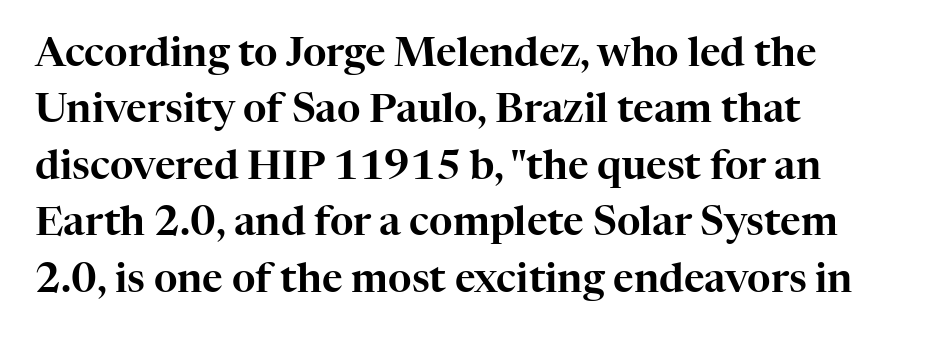
Q: Is the text italic (slanted)? A: No, it is upright.
Q: Is the typeface a serif or a sans-serif typeface? A: Serif.
Q: Is the text underlined? A: No.
Q: How is the paragraph aligned? A: Left-aligned.
Q: Is the spacing between letters normal or unusually wide? A: Normal.
Q: Is the spacing between lines tight, normal or loose? A: Normal.
Q: Width (condensed, normal, or wide)? A: Normal.
Q: Stroke contrast? A: High.
Q: x-height? A: Medium.
Q: Monospaced? A: No.
